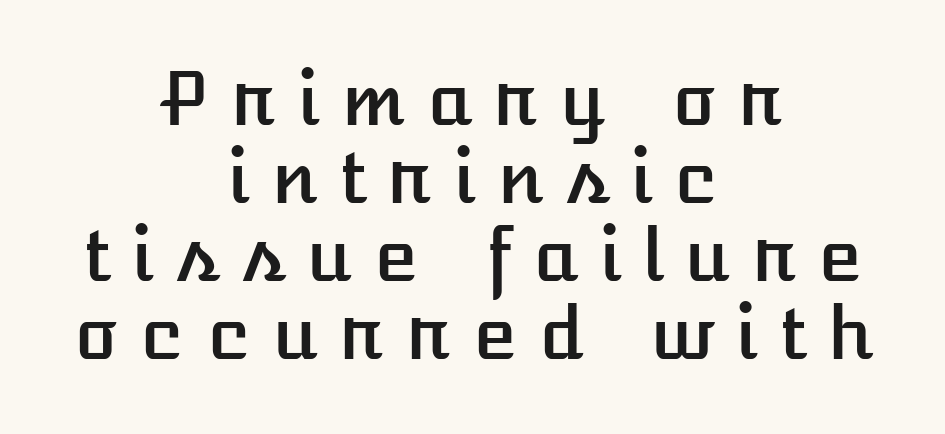
Q: Is the text italic (slanted)? A: No, it is upright.
Q: Is the text underlined? A: No.
Q: How is the paragraph aligned? A: Centered.
Q: Is the spacing between letters normal or unusually wide? A: Unusually wide.
Q: Is the spacing between lines tight, normal or loose? A: Tight.
Q: Width (condensed, normal, or wide)? A: Normal.
Q: Stroke contrast? A: Low.
Q: x-height? A: Medium.
Q: Monospaced? A: No.
